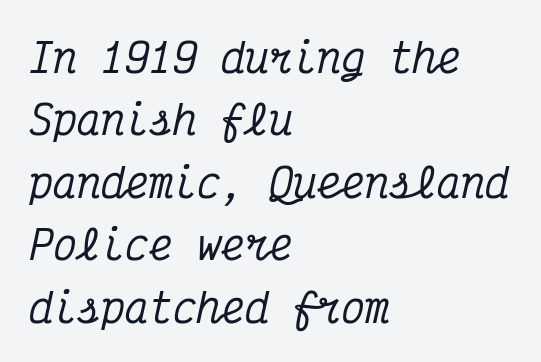
The image shows 40 px condensed serif type, italic (leaning right), monospaced; set left-aligned, normal line spacing (1.56x), normal letter spacing, not underlined; medium stroke contrast and a medium x-height.
